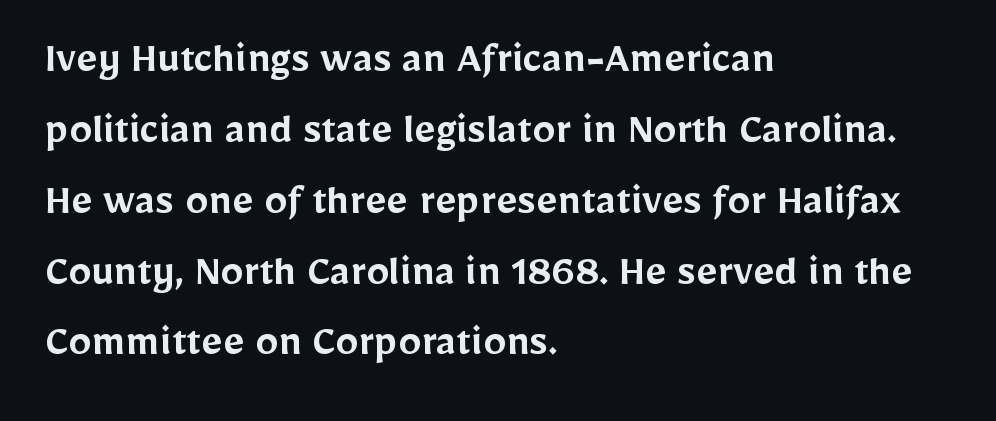
Each letter keeps its own natural width here, so spacing adapts to shape. Do the letters lean? They stand straight. Each word holds together tightly as a unit, with standard inter-letter gaps. Layout note: lines flush left. On the weight axis this lands at semibold, roughly 600. Summary of vertical rhythm: regular, with standard interline spacing.
